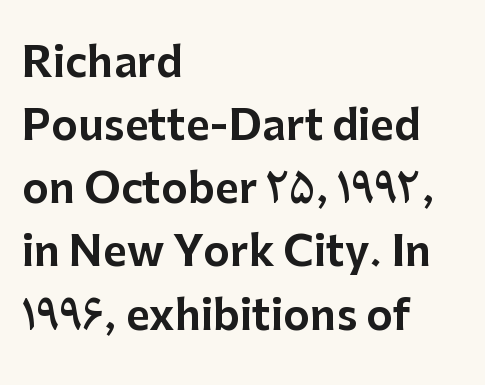
The horizontal fit of the characters is conventional and even. Looks like regular typesetting: each glyph gets only the width it needs. Regarding serifs, this sample does without them. The letters stand upright; this is a roman face. Decoration check: the copy has no underline.
